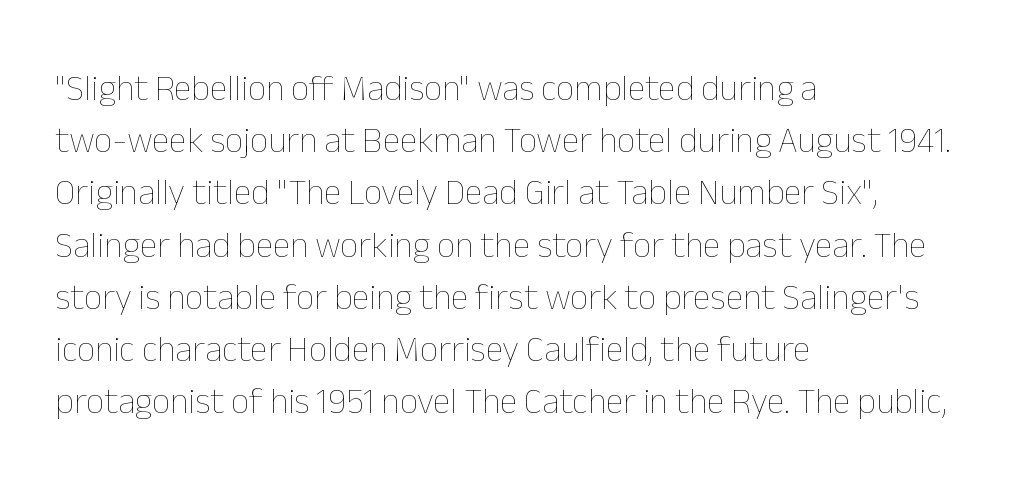
The type is set solid horizontally, with unmodified tracking. Looks like regular typesetting: each glyph gets only the width it needs. Ink coverage per letter is moderate at most. The lettering stays uniformly vertical, giving the passage a roman look.
